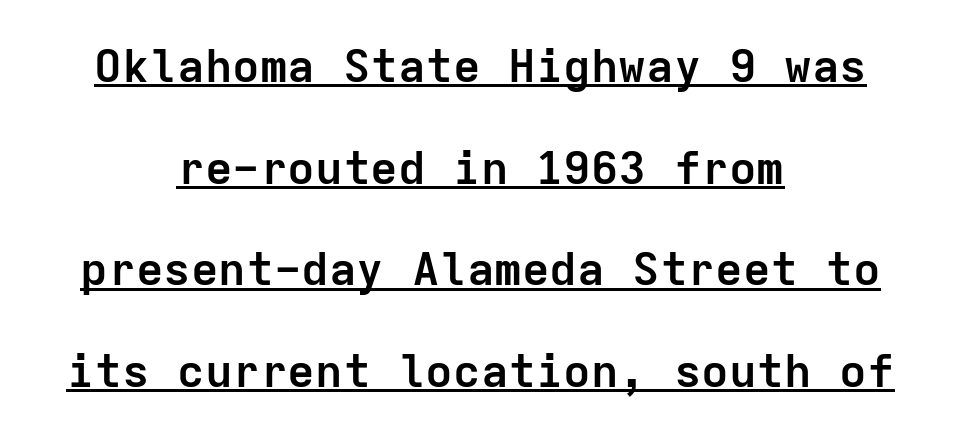
The image shows 46 px semibold sans-serif type, upright, monospaced; set centered, loose line spacing (2.21x), normal letter spacing, underlined; low stroke contrast and a medium x-height.
